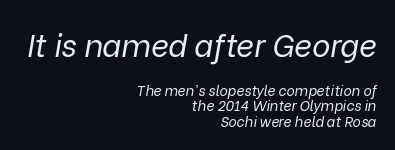
Does the leading feel generous? Not at all — it's pinched. Horizontally, the lines are justified to the trailing edge only. Italic: yes, the glyphs are oblique. Which chunk is bigger? The first one — the top block dwarfs the bottom. The line texture is even and compact thanks to regular tracking.
